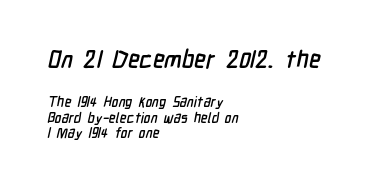
The image shows 24 px text type; set left-aligned, tight line spacing (1.14x), normal letter spacing, not underlined; the first (top) block is 1.71x larger.
